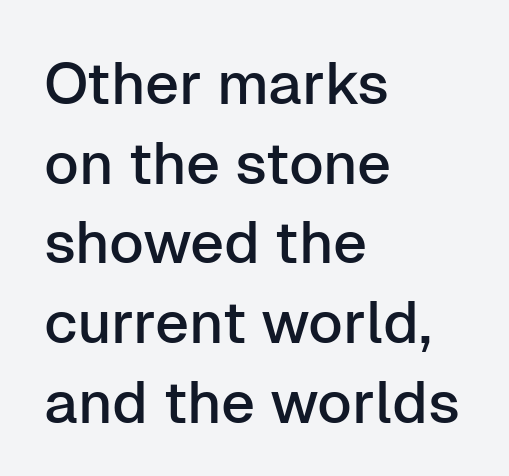
The image shows 59 px sans-serif type, upright; set left-aligned, normal line spacing (1.35x), normal letter spacing, not underlined; low stroke contrast and a medium x-height.
